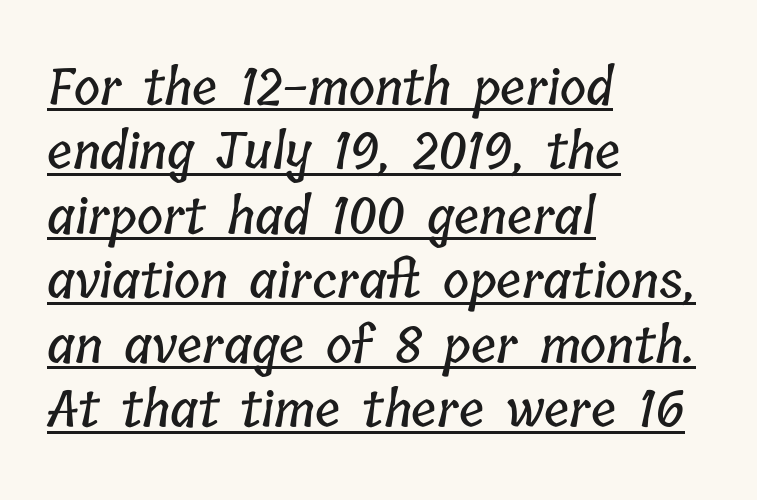
Q: Is the text underlined? A: Yes.
Q: How is the paragraph aligned? A: Left-aligned.
Q: Is the spacing between letters normal or unusually wide? A: Normal.
Q: Is the spacing between lines tight, normal or loose? A: Normal.
Q: Width (condensed, normal, or wide)? A: Condensed.
Q: Stroke contrast? A: Low.
Q: x-height? A: Medium.
Q: Monospaced? A: No.
